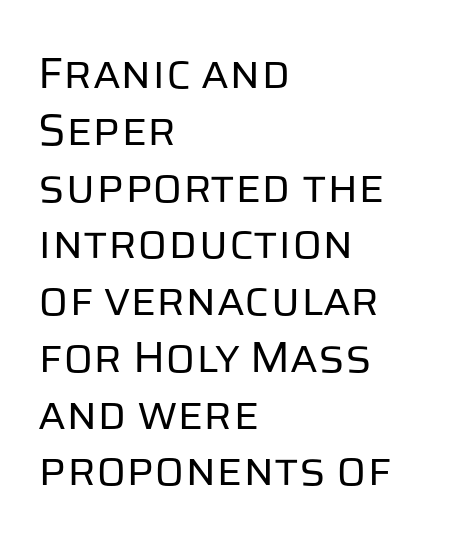
{"serif": "no", "italic": "no", "bold": "no", "weight": "regular", "width": "normal", "stroke_contrast": "low", "x_height": "large", "monospaced": "no", "underline": "no", "align": "left", "line_spacing": "normal", "line_spacing_ratio": 1.29, "letter_spacing": "normal", "letter_spacing_em": 0.0, "glyph_px": 44}
